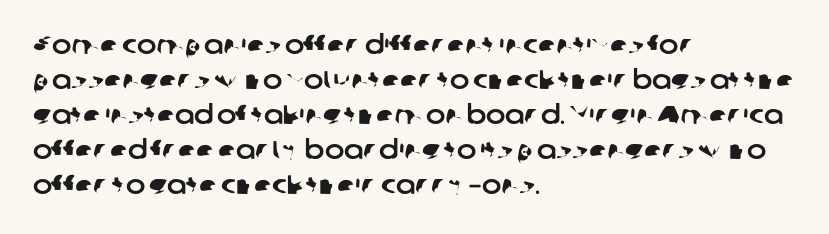
A classic flush-left, rag-right setting is used for this passage. Each word holds together tightly as a unit, with standard inter-letter gaps. The block of text has a typical density, with ordinary space between rows. A clean baseline with only descenders dipping below it.
